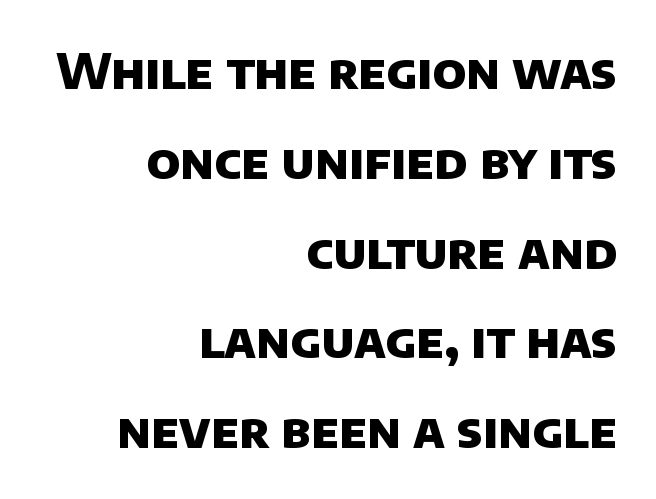
{"serif": "no", "bold": "yes", "weight": "heavy", "width": "normal", "stroke_contrast": "low", "x_height": "large", "monospaced": "no", "underline": "no", "align": "right", "line_spacing_ratio": 1.87, "letter_spacing": "normal", "letter_spacing_em": 0.0, "glyph_px": 48}
